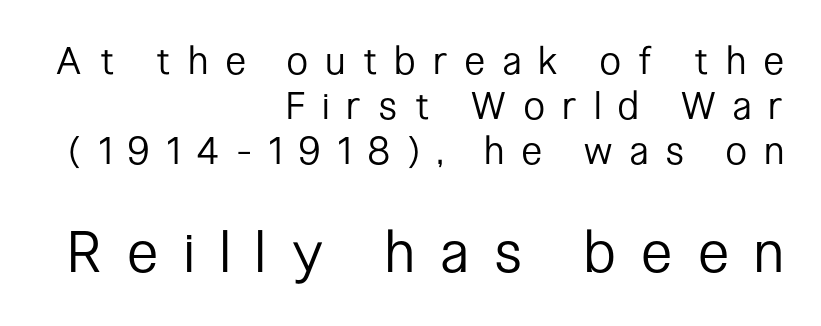
Q: Is the text bold? A: No.
Q: Is the text italic (slanted)? A: No, it is upright.
Q: Is the typeface a serif or a sans-serif typeface? A: Sans-serif.
Q: Is the text underlined? A: No.
Q: How is the paragraph aligned? A: Right-aligned.
Q: Is the spacing between letters normal or unusually wide? A: Unusually wide.
Q: Which block of text is set in a larger size, the first (top) or the second (bottom)? A: The second (bottom) one.
Q: Width (condensed, normal, or wide)? A: Condensed.
Q: Stroke contrast? A: Low.
Q: x-height? A: Medium.
Q: Monospaced? A: No.
